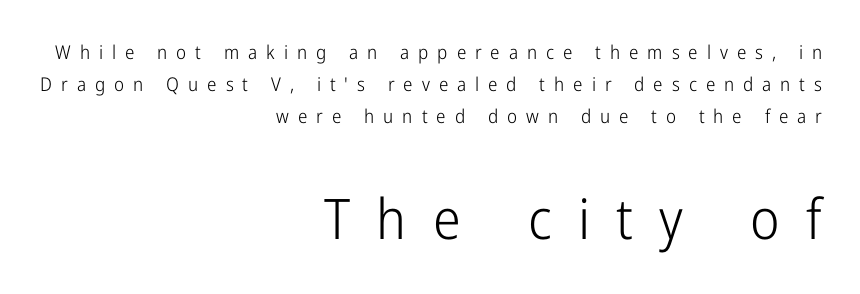
Italic? Not at all — the glyphs are vertical. Interline gaps are of average width in this sample. Bare-footed words on every line. Glyph-to-glyph distance is far greater than everyday printed text. Weight class: somewhere from thin through regular.
